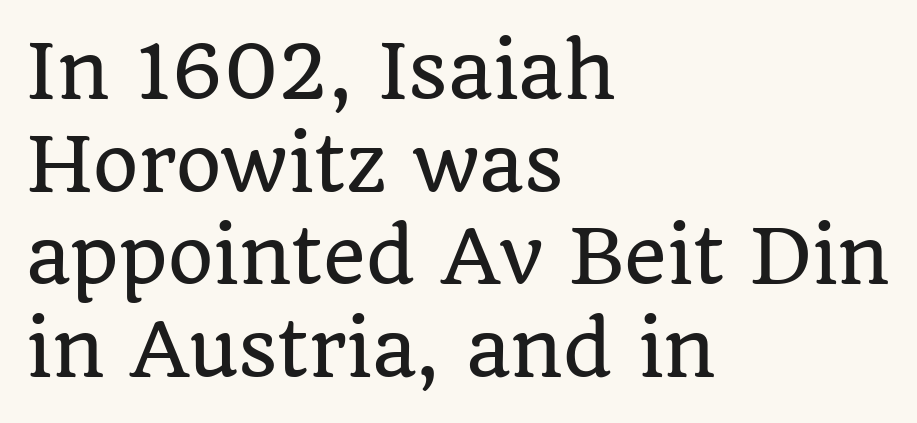
The compositor pushed each line to the left boundary. Here the designer chose a conventional face with non-uniform glyph widths. Yep, those are serifs on the letters. Compared with typical body copy, the letter spacing here is the same.
